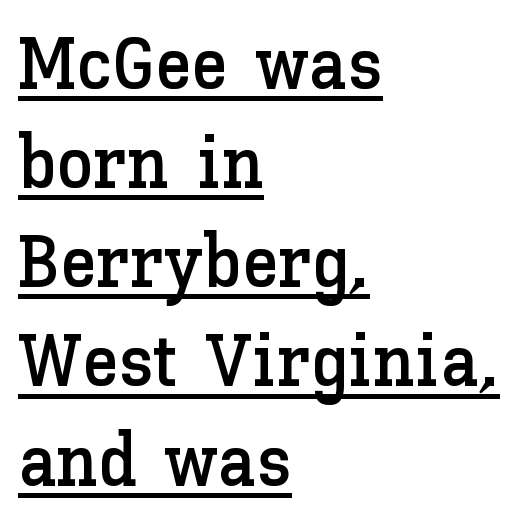
{"italic": "no", "width": "normal", "stroke_contrast": "low", "x_height": "medium", "monospaced": "no", "underline": "yes", "align": "left", "line_spacing": "normal", "line_spacing_ratio": 1.34, "letter_spacing": "normal", "letter_spacing_em": 0.0, "glyph_px": 74}
